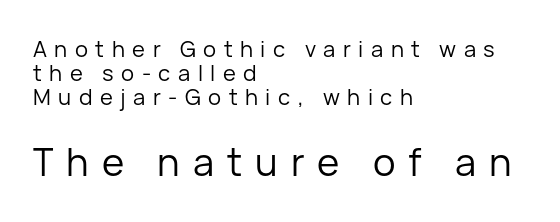
Grotesque or geometric, the face here clearly has no serifs. These lines are set flush left with a ragged right edge. Look at the tracking — it's clearly loosened, letters drifting apart. The letters advance in unequal steps, a hallmark of proportional type. Typesetter's note — lower block bumped up in size, upper block left smaller.
